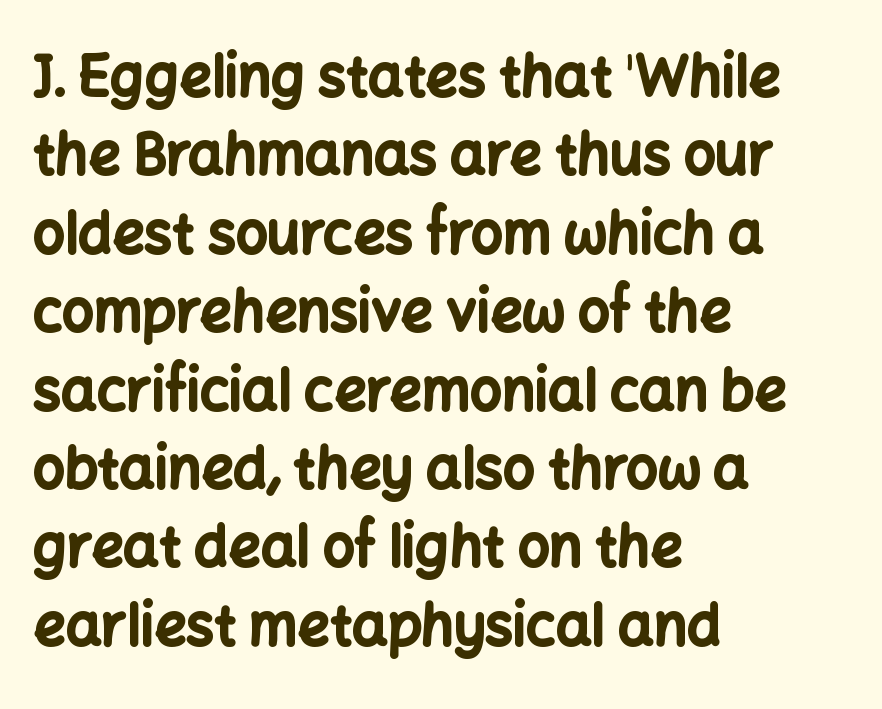
The image shows 56 px bold sans-serif type, upright; set left-aligned, normal line spacing (1.4x), normal letter spacing, not underlined; low stroke contrast and a medium x-height.
